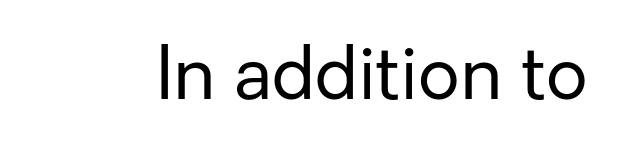
{"serif": "no", "italic": "no", "bold": "no", "weight": "regular", "width": "normal", "stroke_contrast": "low", "x_height": "medium", "monospaced": "no", "underline": "no", "letter_spacing": "normal", "letter_spacing_em": 0.0, "glyph_px": 73}
